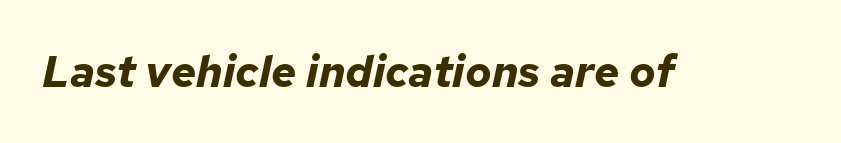
Summary of weight: heavy, a full bold. Nobody touched the tracking dial on this one. Bare-footed words on every line. There's an unmistakable incline to the writing here. Think of a printed novel: that variable character pitch is what you see here.
